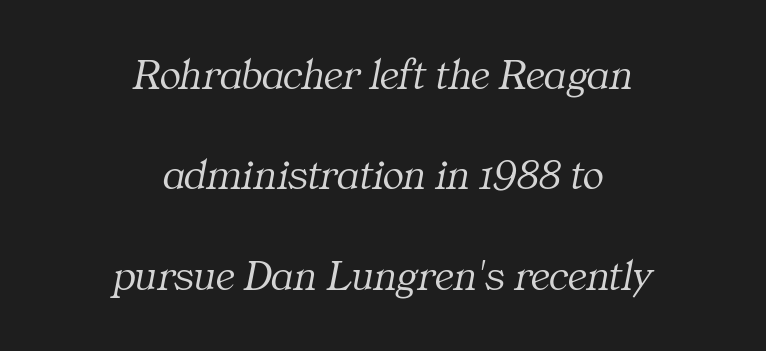
The image shows 44 px light serif type, italic (leaning right); set centered, loose line spacing (2.28x), normal letter spacing, not underlined; medium stroke contrast and a medium x-height.
